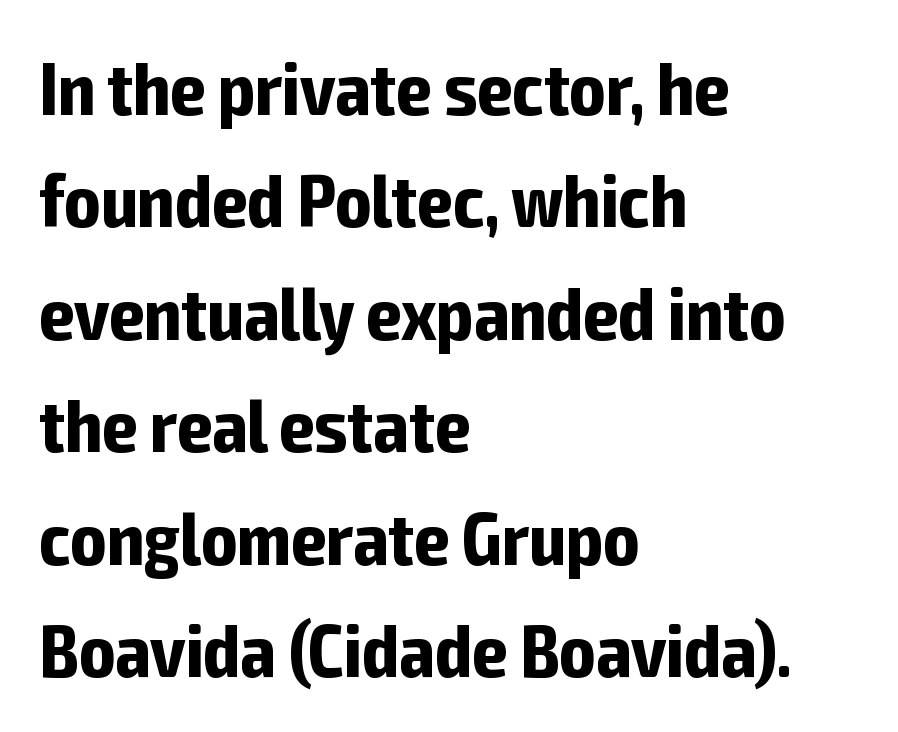
No word sits above an underline. Notice how descenders clear the ascenders below comfortably — that's standard leading. Visually the block forms a straight wall on the left and a jagged coastline on the right. Type style note: lacks serifs. The font is running at its bold setting.
